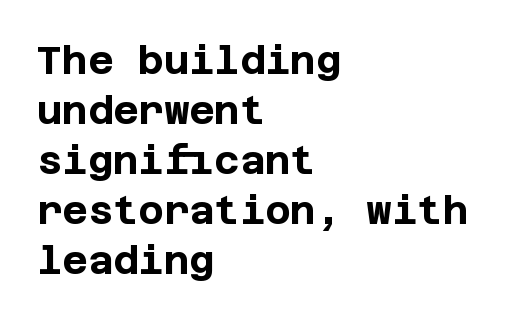
The image shows 39 px bold sans-serif type, upright; set left-aligned, normal line spacing (1.28x), normal letter spacing, not underlined; low stroke contrast and a large x-height.
